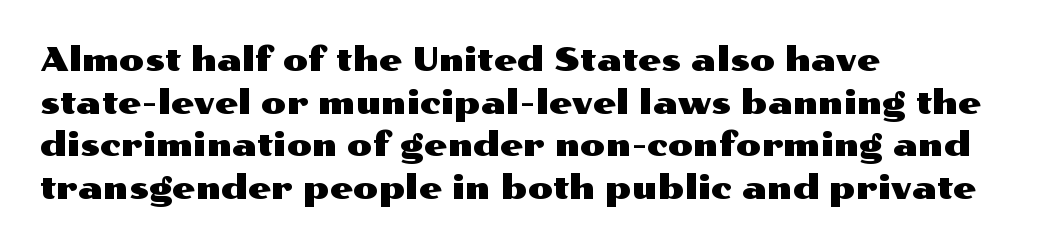
{"serif": "no", "italic": "no", "width": "wide", "stroke_contrast": "medium", "x_height": "medium", "monospaced": "no", "underline": "no", "align": "left", "line_spacing": "normal", "line_spacing_ratio": 1.29, "letter_spacing": "normal", "letter_spacing_em": 0.0, "glyph_px": 33}
